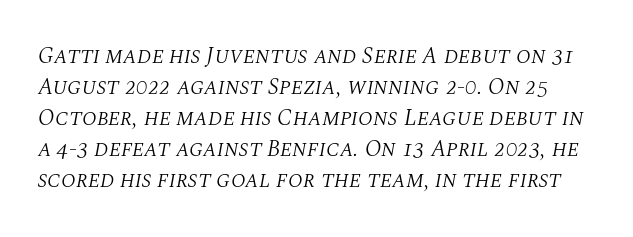
{"italic": "yes", "lean": "right", "slant_degrees": 10, "bold": "no", "underline": "no", "line_spacing": "normal", "line_spacing_ratio": 1.35, "letter_spacing": "normal", "letter_spacing_em": 0.0, "glyph_px": 23}
